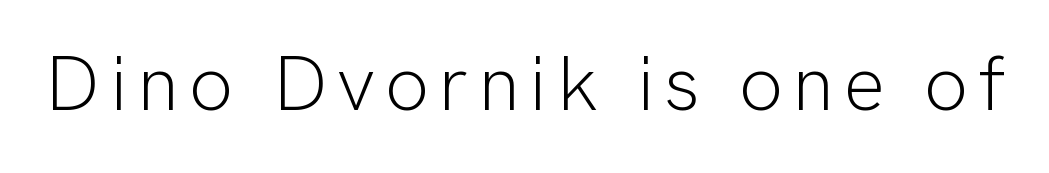
The image shows 78 px light sans-serif type, upright; set not underlined; low stroke contrast and a medium x-height.
